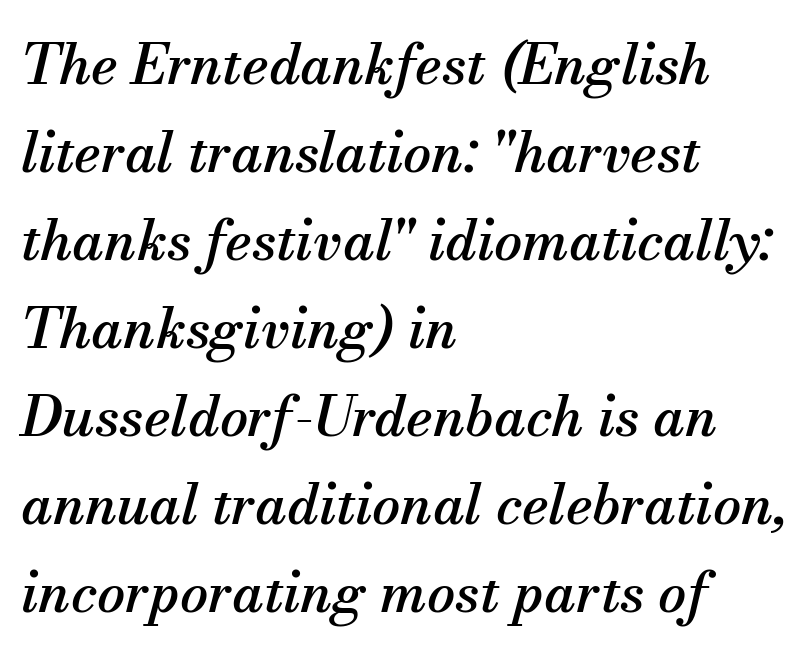
The image shows 56 px serif type, italic (leaning right); set left-aligned, normal line spacing (1.57x), normal letter spacing, not underlined; medium stroke contrast and a small x-height.
